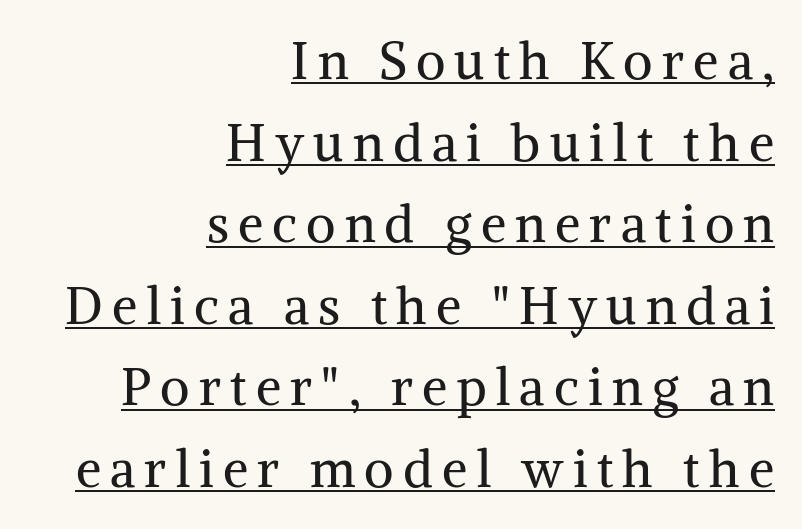
Look at the bottom of the vertical strokes: they flare into serifs here. Typeset ragged left — the right edge is the straight one. This sample has the flowing, uneven cadence of proportional lettering. In terms of leading, this rendering sits right in the middle.
